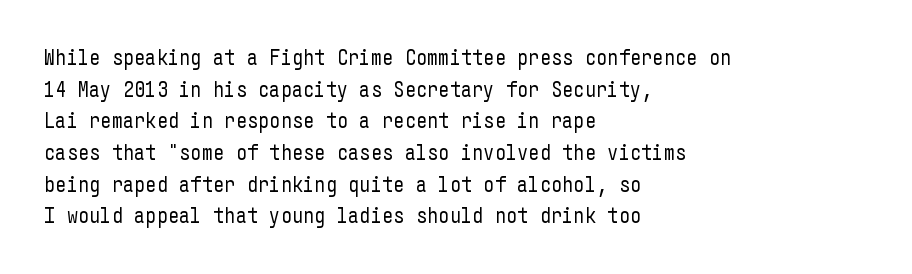
The image shows 22 px text type, upright; set left-aligned, normal line spacing (1.44x), normal letter spacing, not underlined.
